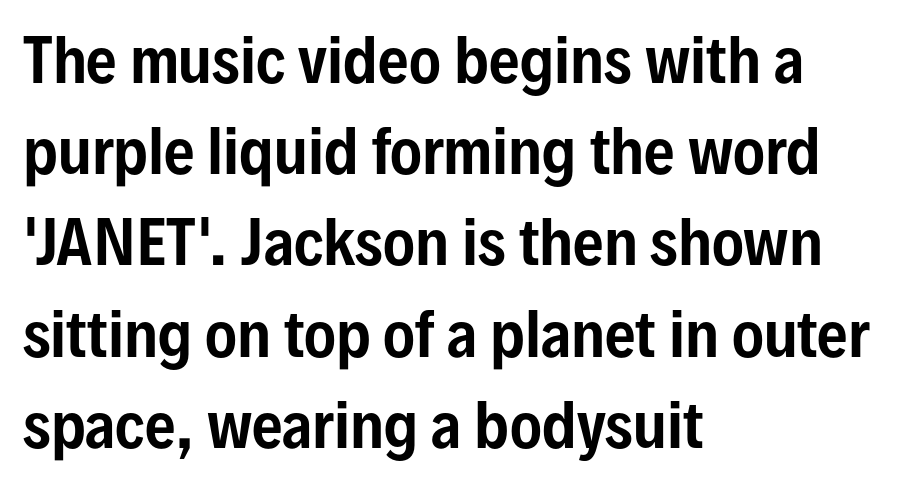
The font's upright variant was chosen for this text. Letters rest on an invisible, unmarked baseline. The paragraph shown leans on its left margin. This is sans-serif lettering, the kind often seen on screens and signage. Proportional: the letters do not fall into vertical columns. Letter spacing: default.
